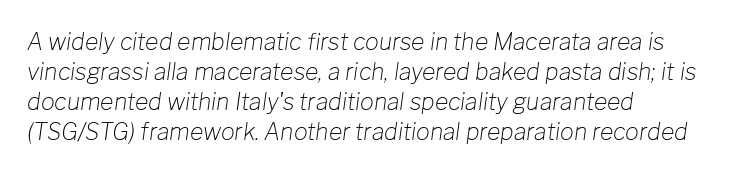
Q: Is the text bold? A: No.
Q: Is the text italic (slanted)? A: Yes, it leans right by about 8 degrees.
Q: Is the text underlined? A: No.
Q: How is the paragraph aligned? A: Left-aligned.
Q: Is the spacing between letters normal or unusually wide? A: Normal.
Q: Is the spacing between lines tight, normal or loose? A: Normal.
